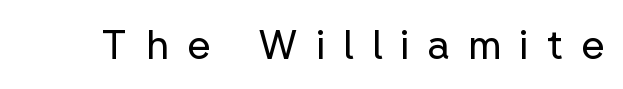
Q: Is the text bold? A: No.
Q: Is the text italic (slanted)? A: No, it is upright.
Q: Is the typeface a serif or a sans-serif typeface? A: Sans-serif.
Q: Is the text underlined? A: No.
Q: Is the spacing between letters normal or unusually wide? A: Unusually wide.
Q: Width (condensed, normal, or wide)? A: Normal.
Q: Stroke contrast? A: Low.
Q: x-height? A: Medium.
Q: Monospaced? A: No.
